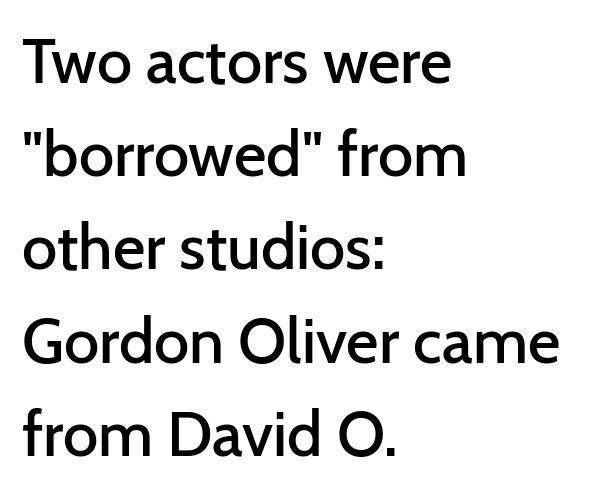
Q: Is the text bold? A: Semi-bold.
Q: Is the text italic (slanted)? A: No, it is upright.
Q: Is the typeface a serif or a sans-serif typeface? A: Sans-serif.
Q: Is the text underlined? A: No.
Q: How is the paragraph aligned? A: Left-aligned.
Q: Is the spacing between letters normal or unusually wide? A: Normal.
Q: Is the spacing between lines tight, normal or loose? A: Normal.
Q: Width (condensed, normal, or wide)? A: Normal.
Q: Stroke contrast? A: Low.
Q: x-height? A: Medium.
Q: Monospaced? A: No.
